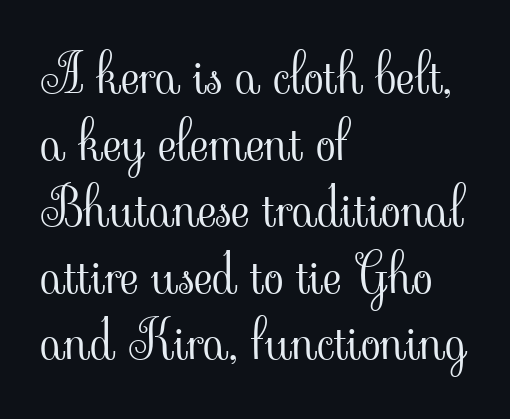
{"serif": "yes", "italic": "no", "bold": "no", "weight": "light", "width": "normal", "stroke_contrast": "low", "x_height": "small", "monospaced": "no", "underline": "no", "align": "left", "line_spacing": "normal", "line_spacing_ratio": 1.28, "letter_spacing": "normal", "letter_spacing_em": 0.0, "glyph_px": 52}
